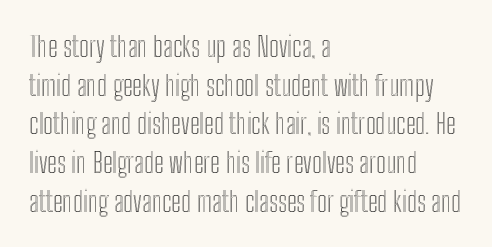
The image shows 28 px condensed type, upright; set left-aligned, normal line spacing (1.38x), normal letter spacing, not underlined; a medium x-height.
